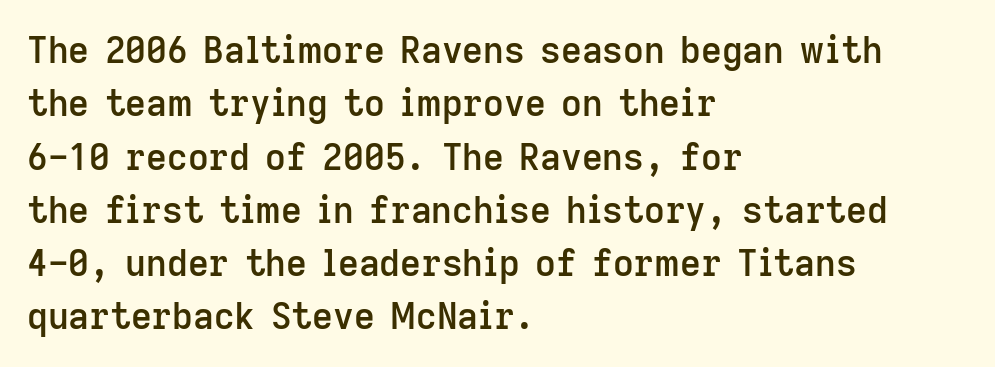
Q: Is the text bold? A: Semi-bold.
Q: Is the text italic (slanted)? A: No, it is upright.
Q: Is the typeface a serif or a sans-serif typeface? A: Sans-serif.
Q: Is the text underlined? A: No.
Q: How is the paragraph aligned? A: Left-aligned.
Q: Is the spacing between letters normal or unusually wide? A: Normal.
Q: Is the spacing between lines tight, normal or loose? A: Normal.
Q: Width (condensed, normal, or wide)? A: Normal.
Q: Stroke contrast? A: Low.
Q: x-height? A: Medium.
Q: Monospaced? A: No.
